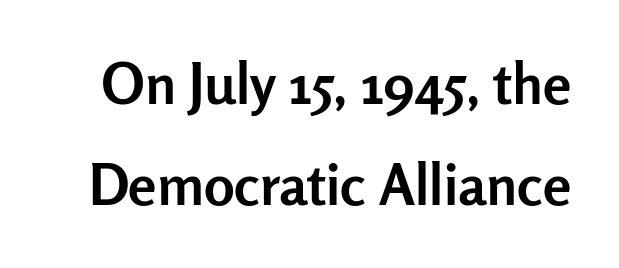
{"serif": "no", "italic": "no", "bold": "yes", "weight": "semibold", "width": "normal", "stroke_contrast": "low", "x_height": "medium", "monospaced": "no", "underline": "no", "line_spacing_ratio": 1.78, "letter_spacing": "normal", "letter_spacing_em": 0.0, "glyph_px": 57}
